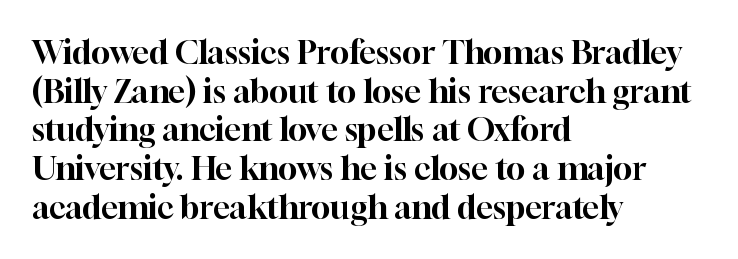
Clear beneath every line of the passage. The paragraph has a hard left edge and a soft right edge. Compared with typical body copy, the letter spacing here is the same. Ascenders rise straight up at ninety degrees. Letterform terminals end in serifs throughout the passage.
